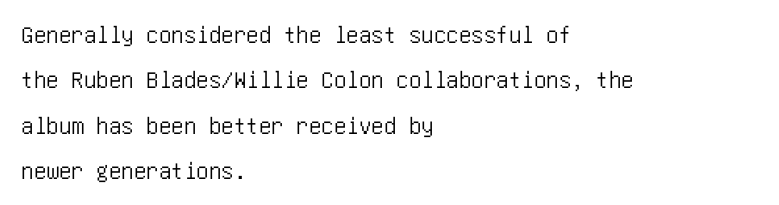
{"italic": "no", "underline": "no", "align": "left", "line_spacing_ratio": 1.82, "letter_spacing": "normal", "letter_spacing_em": 0.0, "glyph_px": 25}
